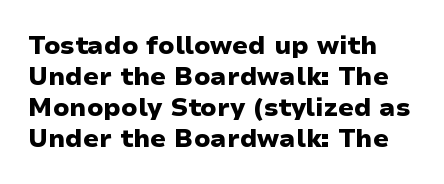
The image shows 25 px bold type, upright; set line spacing 1.24x, normal letter spacing, not underlined.
